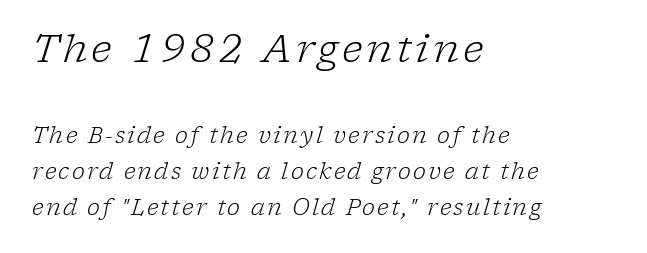
The image shows 39 px light serif type, italic (leaning right); set left-aligned, normal line spacing (1.62x), not underlined; the first (top) block is 1.77x larger; low stroke contrast and a medium x-height.
